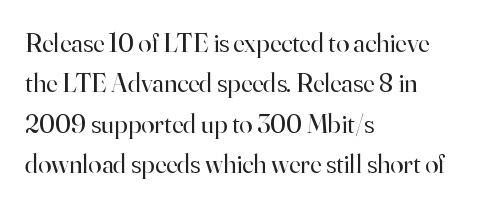
Q: Is the text bold? A: No.
Q: Is the text italic (slanted)? A: No, it is upright.
Q: Is the text underlined? A: No.
Q: How is the paragraph aligned? A: Left-aligned.
Q: Is the spacing between letters normal or unusually wide? A: Normal.
Q: Is the spacing between lines tight, normal or loose? A: Normal.
